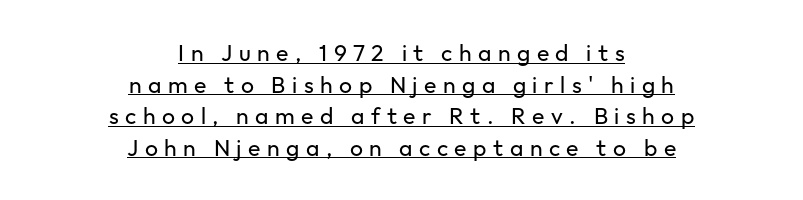
The image shows 23 px text type, upright; set centered, normal line spacing (1.37x), unusually wide letter spacing (+0.28 em), underlined.
